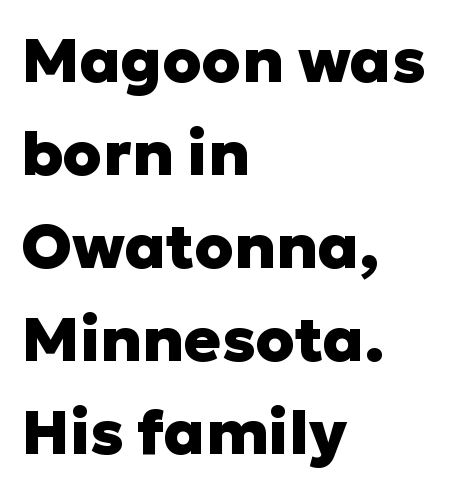
{"serif": "no", "italic": "no", "bold": "yes", "weight": "heavy", "width": "normal", "stroke_contrast": "low", "x_height": "medium", "monospaced": "no", "underline": "no", "align": "left", "line_spacing": "normal", "line_spacing_ratio": 1.5, "letter_spacing": "normal", "letter_spacing_em": 0.0, "glyph_px": 62}
